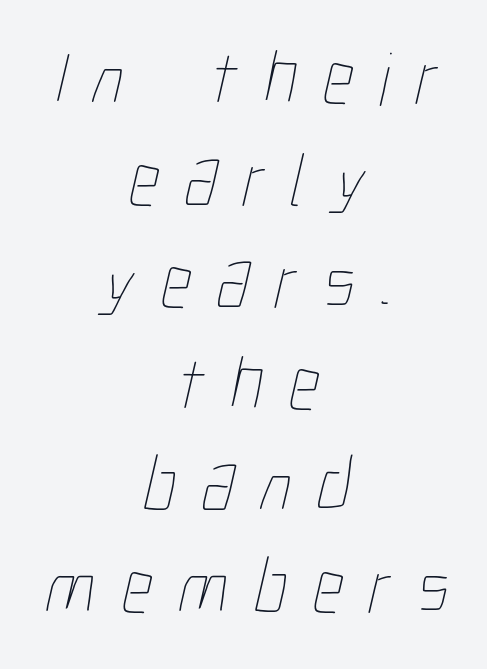
{"bold": "no", "weight": "thin", "width": "condensed", "stroke_contrast": "low", "x_height": "medium", "monospaced": "no", "underline": "no", "align": "center", "line_spacing": "normal", "line_spacing_ratio": 1.34, "letter_spacing": "wide", "letter_spacing_em": 0.34, "glyph_px": 76}
